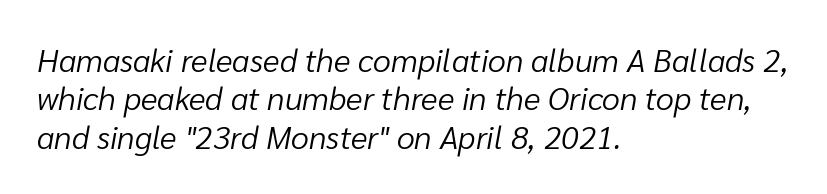
Q: Is the text bold? A: No.
Q: Is the text italic (slanted)? A: Yes, it leans right by about 10 degrees.
Q: Is the text underlined? A: No.
Q: How is the paragraph aligned? A: Left-aligned.
Q: Is the spacing between letters normal or unusually wide? A: Normal.
Q: Width (condensed, normal, or wide)? A: Normal.
Q: Stroke contrast? A: Low.
Q: x-height? A: Medium.
Q: Monospaced? A: No.
